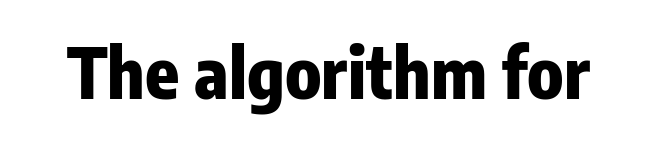
Letterform terminals end flat and unadorned throughout the passage. Clear beneath every line of the passage. Plenty of ink on the page — the face is bold. Proportional: the letters do not fall into vertical columns. The axis of the letterforms is exactly vertical. Spacing between characters is what you'd get straight out of the box.
